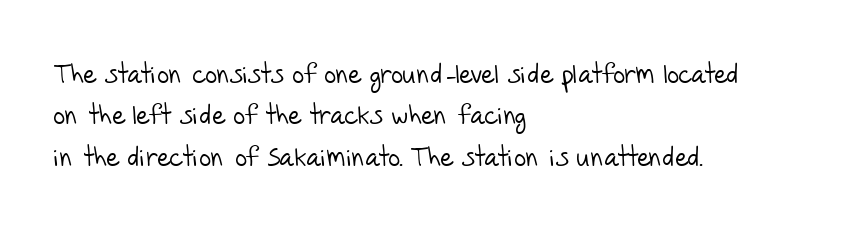
{"bold": "no", "underline": "no", "align": "left", "line_spacing": "normal", "line_spacing_ratio": 1.59, "letter_spacing": "normal", "letter_spacing_em": 0.0, "glyph_px": 26}
